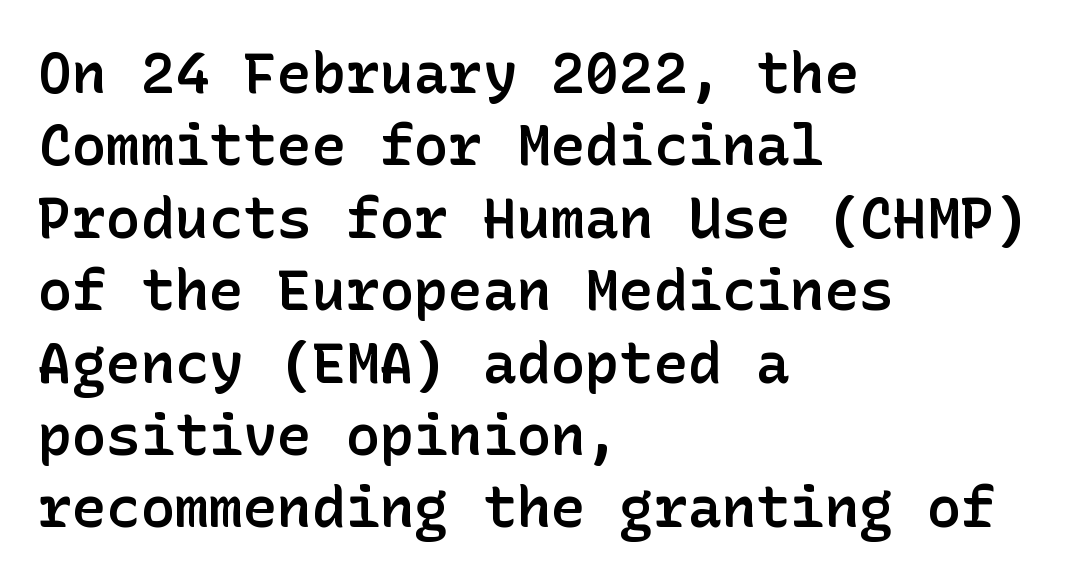
Q: Is the text bold? A: Semi-bold.
Q: Is the text italic (slanted)? A: No, it is upright.
Q: Is the typeface a serif or a sans-serif typeface? A: Sans-serif.
Q: Is the text underlined? A: No.
Q: How is the paragraph aligned? A: Left-aligned.
Q: Is the spacing between letters normal or unusually wide? A: Normal.
Q: Is the spacing between lines tight, normal or loose? A: Normal.
Q: Width (condensed, normal, or wide)? A: Normal.
Q: Stroke contrast? A: Low.
Q: x-height? A: Medium.
